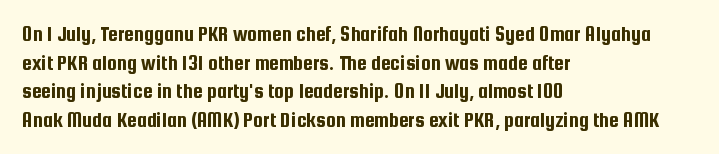
A normal amount of white space separates one row of letters from the next. Unmarked baselines from the first word to the last. These lines were composed using upright roman letters. Compared with typical body copy, the letter spacing here is the same. Line beginnings align vertically; line endings do not.
